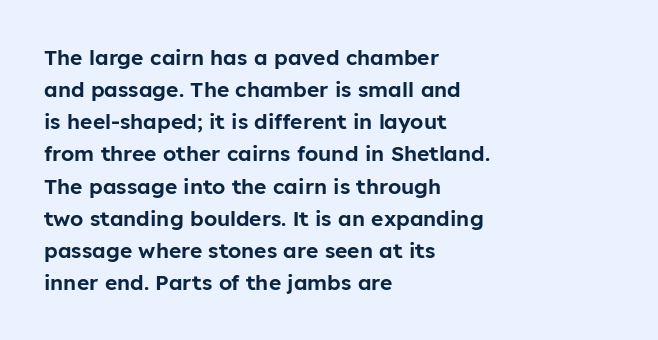
{"italic": "no", "underline": "no", "align": "left", "line_spacing": "normal", "line_spacing_ratio": 1.53, "letter_spacing": "normal", "letter_spacing_em": 0.0, "glyph_px": 21}
